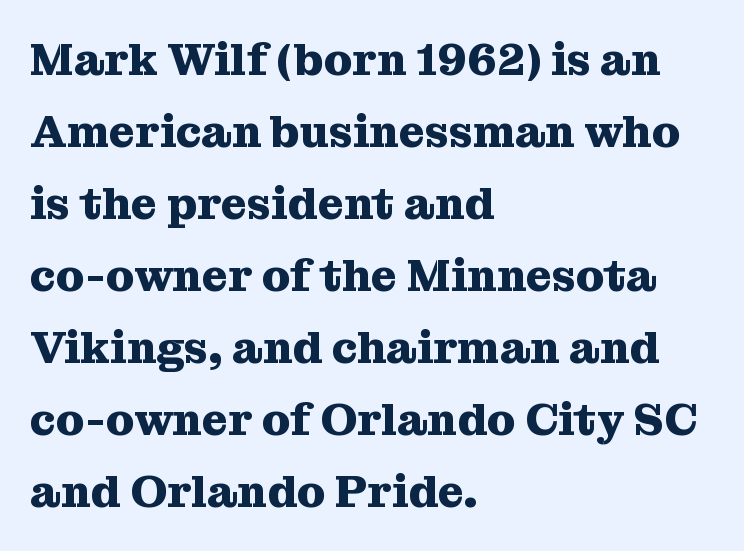
{"serif": "yes", "italic": "no", "bold": "yes", "weight": "heavy", "width": "normal", "stroke_contrast": "medium", "x_height": "medium", "monospaced": "no", "underline": "no", "align": "left", "line_spacing": "normal", "line_spacing_ratio": 1.6, "letter_spacing": "normal", "letter_spacing_em": 0.0, "glyph_px": 45}
